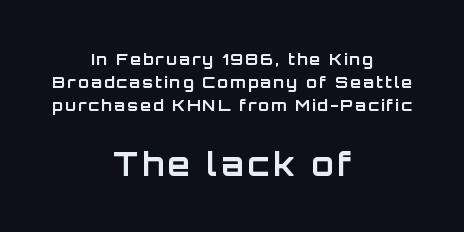
Q: Is the text bold? A: Yes.
Q: Is the text italic (slanted)? A: No, it is upright.
Q: Is the typeface a serif or a sans-serif typeface? A: Sans-serif.
Q: Is the text underlined? A: No.
Q: How is the paragraph aligned? A: Centered.
Q: Is the spacing between lines tight, normal or loose? A: Normal.
Q: Which block of text is set in a larger size, the first (top) or the second (bottom)? A: The second (bottom) one.
Q: Width (condensed, normal, or wide)? A: Normal.
Q: Stroke contrast? A: Low.
Q: x-height? A: Large.
Q: Monospaced? A: No.
